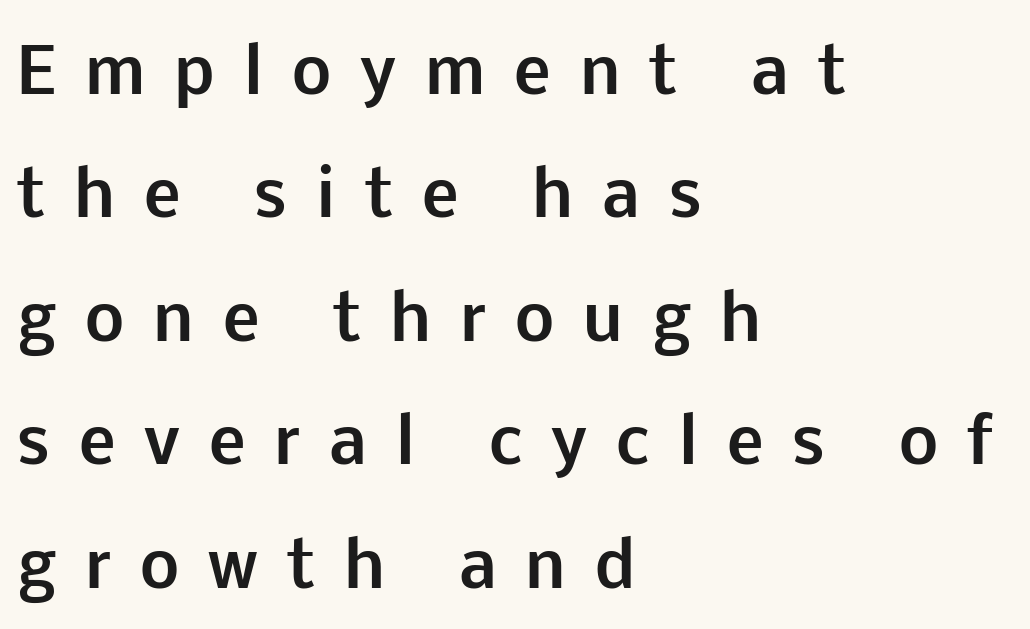
The image shows 62 px bold sans-serif type, upright; set left-aligned, loose line spacing (1.99x), unusually wide letter spacing (+0.47 em), not underlined; low stroke contrast and a medium x-height.
